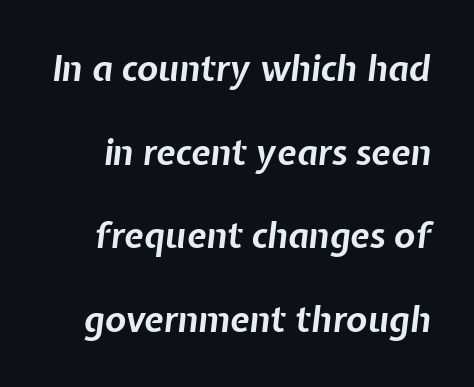
{"italic": "yes", "lean": "right", "slant_degrees": 7, "bold": "yes", "weight": "bold", "width": "normal", "stroke_contrast": "low", "x_height": "medium", "monospaced": "no", "underline": "no", "line_spacing": "loose", "line_spacing_ratio": 2.39, "letter_spacing": "normal", "letter_spacing_em": 0.0, "glyph_px": 35}
